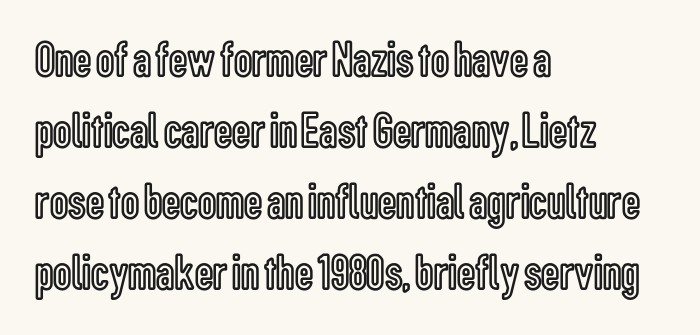
{"italic": "no", "width": "condensed", "x_height": "medium", "monospaced": "no", "underline": "no", "align": "left", "line_spacing": "normal", "line_spacing_ratio": 1.39, "letter_spacing": "normal", "letter_spacing_em": 0.0, "glyph_px": 51}
